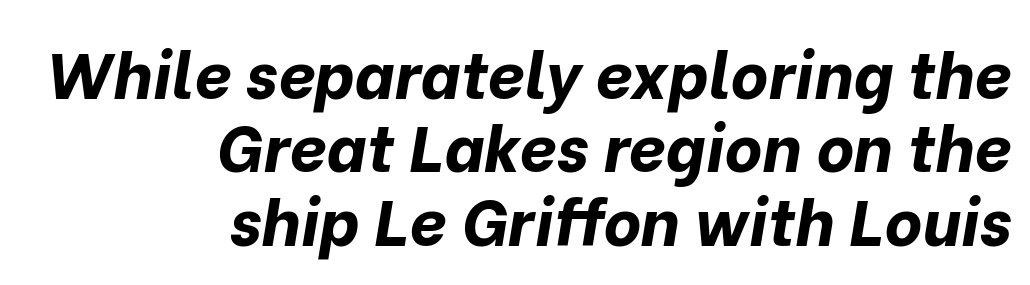
How heavy is the stroke? Heavy — this is a bold. Any mark beneath the type? The region is blank. The leading is snug, giving the passage a crowded texture. Tall strokes in this sample are angled rather than plumb.
